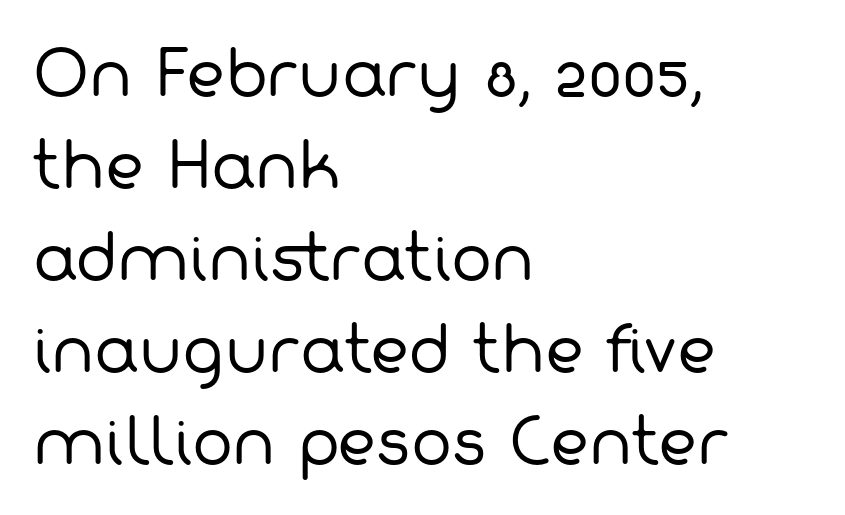
The image shows 61 px regular-weight sans-serif type; set left-aligned, normal line spacing (1.51x), normal letter spacing, not underlined; low stroke contrast and a medium x-height.
